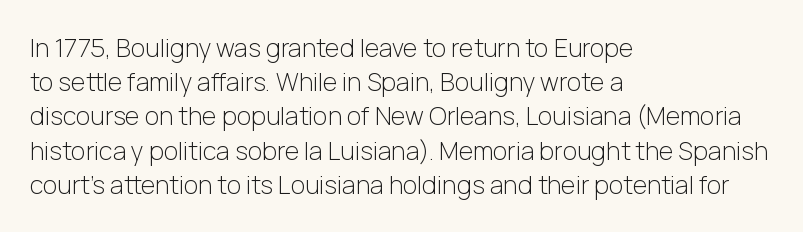
{"italic": "no", "bold": "no", "underline": "no", "align": "left", "line_spacing": "normal", "line_spacing_ratio": 1.37, "letter_spacing": "normal", "letter_spacing_em": 0.0, "glyph_px": 25}
